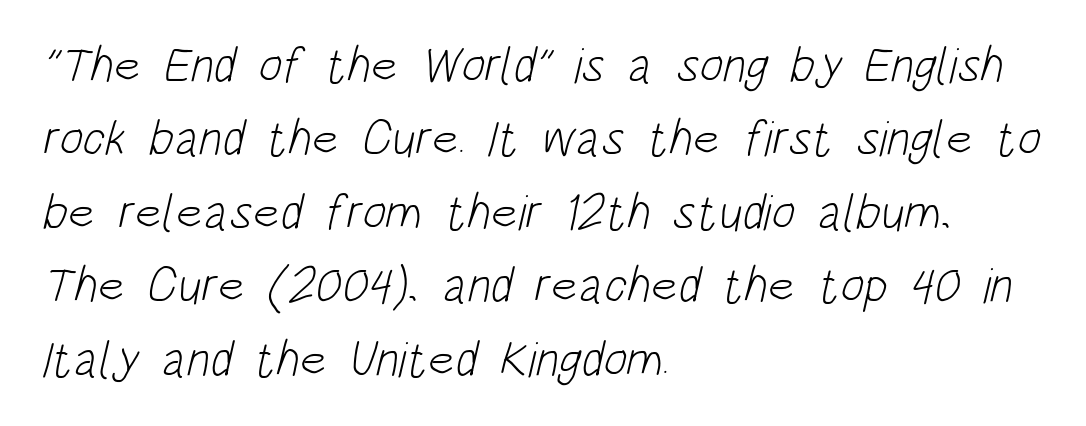
Q: Is the text bold? A: No.
Q: Is the typeface a serif or a sans-serif typeface? A: Sans-serif.
Q: Is the text underlined? A: No.
Q: How is the paragraph aligned? A: Left-aligned.
Q: Is the spacing between letters normal or unusually wide? A: Normal.
Q: Is the spacing between lines tight, normal or loose? A: Normal.
Q: Width (condensed, normal, or wide)? A: Condensed.
Q: Stroke contrast? A: Low.
Q: x-height? A: Large.
Q: Monospaced? A: No.
